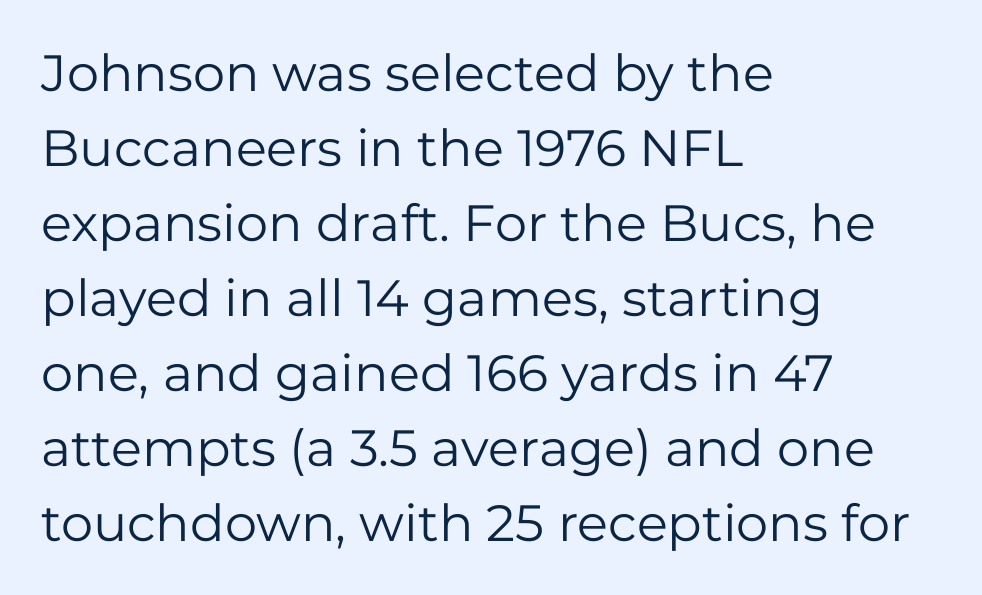
The image shows 51 px regular-weight sans-serif type, upright; set left-aligned, normal line spacing (1.47x), normal letter spacing, not underlined; low stroke contrast and a medium x-height.
